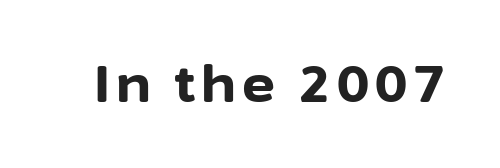
{"serif": "no", "italic": "no", "bold": "yes", "weight": "bold", "width": "normal", "stroke_contrast": "low", "x_height": "medium", "monospaced": "no", "underline": "no", "glyph_px": 50}
